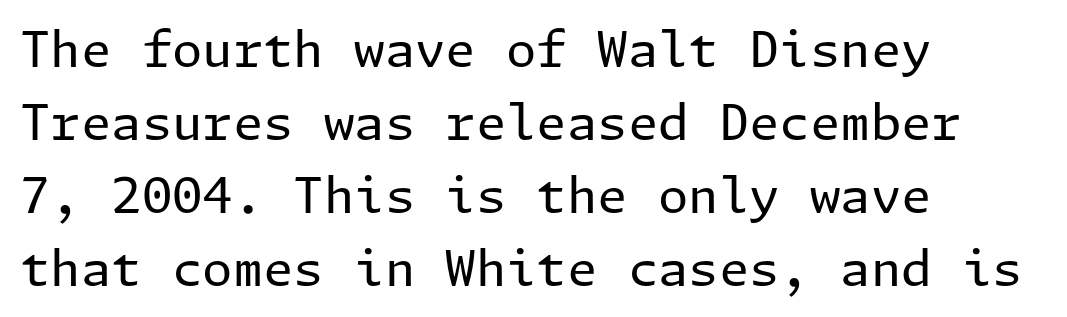
Q: Is the text bold? A: No.
Q: Is the text italic (slanted)? A: No, it is upright.
Q: Is the typeface a serif or a sans-serif typeface? A: Sans-serif.
Q: Is the text underlined? A: No.
Q: How is the paragraph aligned? A: Left-aligned.
Q: Is the spacing between letters normal or unusually wide? A: Normal.
Q: Is the spacing between lines tight, normal or loose? A: Normal.
Q: Width (condensed, normal, or wide)? A: Normal.
Q: Stroke contrast? A: Low.
Q: x-height? A: Medium.
